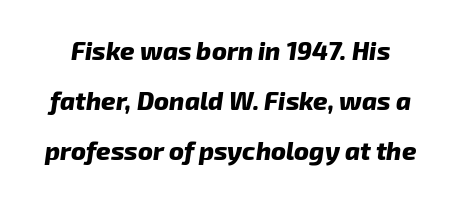
Q: Is the text bold? A: Yes.
Q: Is the text italic (slanted)? A: Yes, it leans right by about 8 degrees.
Q: Is the text underlined? A: No.
Q: Is the spacing between letters normal or unusually wide? A: Normal.
Q: Is the spacing between lines tight, normal or loose? A: Loose.
